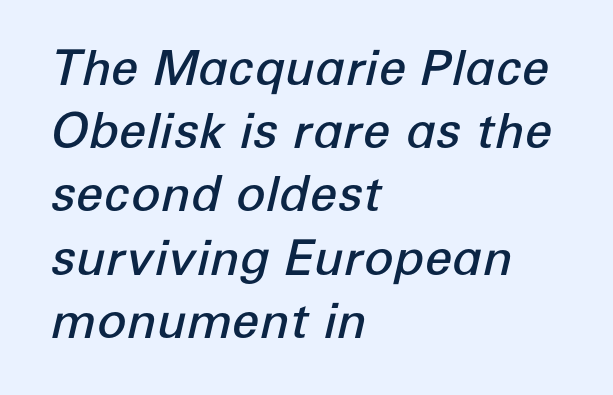
The rendering uses a semibold face; strokes are thickened but not to full bold. Each new line begins a customary step beneath the previous one. This sample uses plain, unmodified letter spacing. Compared with a centered layout, this one pins lines to the left instead. Compared with ordinary roman type, these characters are visibly tilted.
